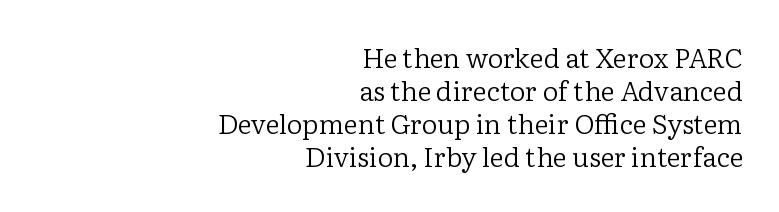
The image shows 27 px text type, upright; set right-aligned, line spacing 1.22x, normal letter spacing, not underlined.
